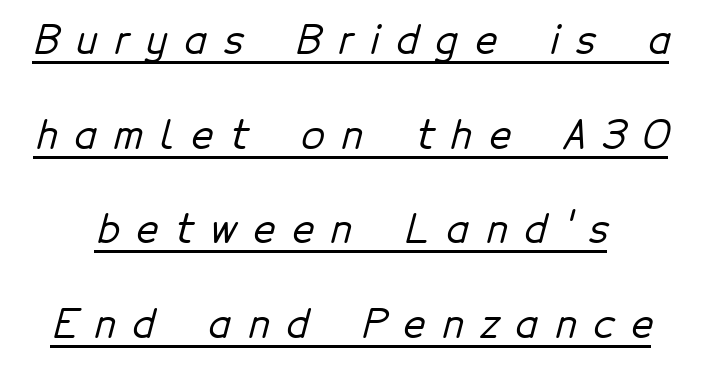
Q: Is the typeface a serif or a sans-serif typeface? A: Sans-serif.
Q: Is the text underlined? A: Yes.
Q: Is the spacing between letters normal or unusually wide? A: Unusually wide.
Q: Is the spacing between lines tight, normal or loose? A: Loose.
Q: Width (condensed, normal, or wide)? A: Normal.
Q: Stroke contrast? A: Low.
Q: x-height? A: Medium.
Q: Monospaced? A: No.
